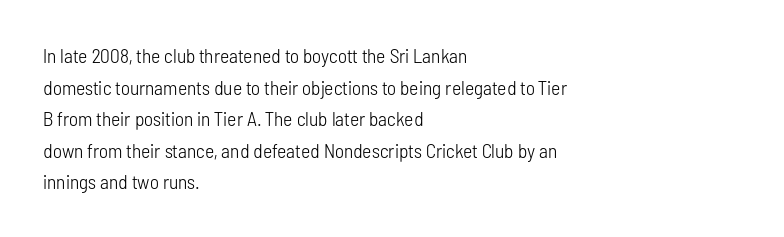
Teacher's note: observe the even left margin — that is flush-left alignment. The passage shown is not underscored anywhere. The rendering uses a moderate line-height, typical for paragraphs. Ascenders rise straight up at ninety degrees. Nobody touched the tracking dial on this one.
